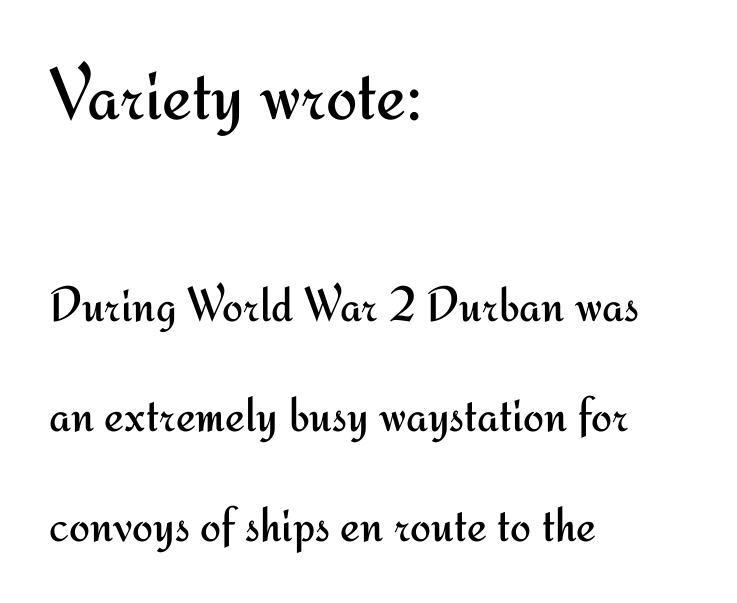
Q: Is the text bold? A: No.
Q: Is the text italic (slanted)? A: No, it is upright.
Q: Is the typeface a serif or a sans-serif typeface? A: Sans-serif.
Q: Is the text underlined? A: No.
Q: How is the paragraph aligned? A: Left-aligned.
Q: Is the spacing between letters normal or unusually wide? A: Normal.
Q: Is the spacing between lines tight, normal or loose? A: Loose.
Q: Which block of text is set in a larger size, the first (top) or the second (bottom)? A: The first (top) one.
Q: Width (condensed, normal, or wide)? A: Normal.
Q: Stroke contrast? A: Medium.
Q: x-height? A: Small.
Q: Monospaced? A: No.
